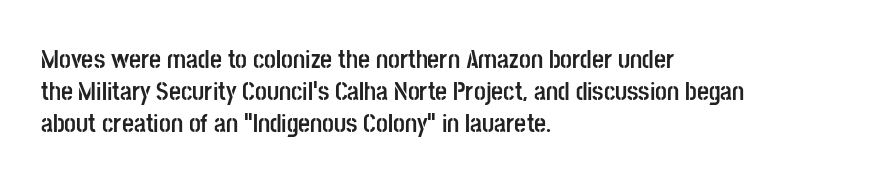
Q: Is the text bold? A: Yes.
Q: Is the text italic (slanted)? A: No, it is upright.
Q: Is the text underlined? A: No.
Q: How is the paragraph aligned? A: Left-aligned.
Q: Is the spacing between letters normal or unusually wide? A: Normal.
